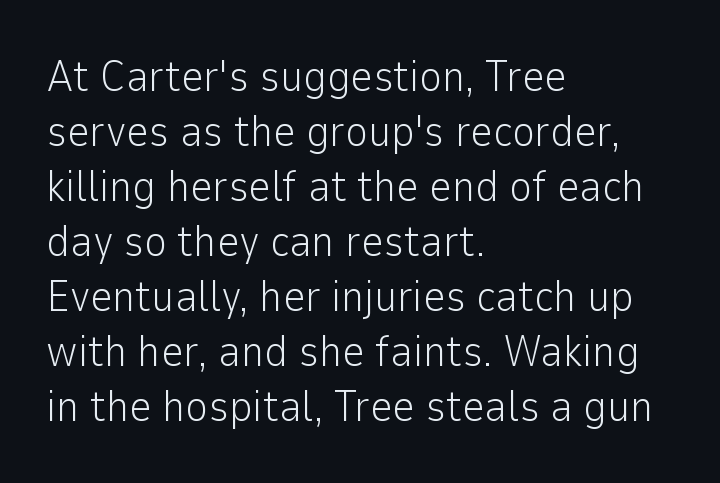
The image shows 44 px light sans-serif type, upright; set left-aligned, normal line spacing (1.25x), normal letter spacing, not underlined; low stroke contrast and a medium x-height.
